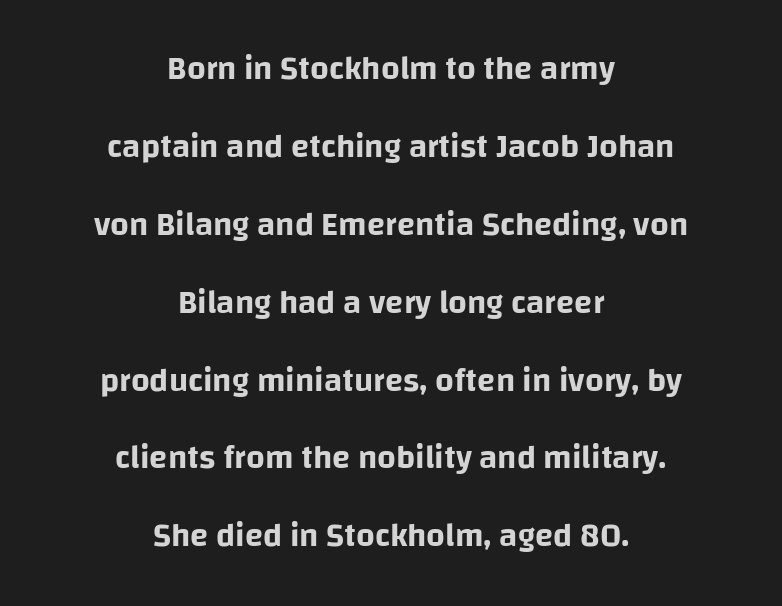
The tracking reads as untouched default to a designer's eye. This block would shrink considerably if given ordinary leading; it's expanded now. Every stem runs plumb, perpendicular to the baseline. The letters advance in unequal steps, a hallmark of proportional type. Glance below the letters and you will spot only blank space. The paragraph shown floats in the horizontal middle.
